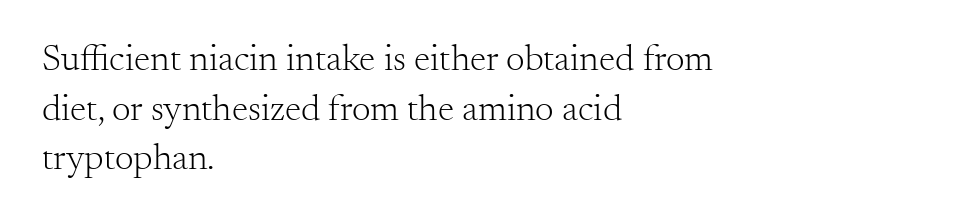
The image shows 37 px light serif type, upright; set left-aligned, normal line spacing (1.34x), normal letter spacing, not underlined; medium stroke contrast and a small x-height.
